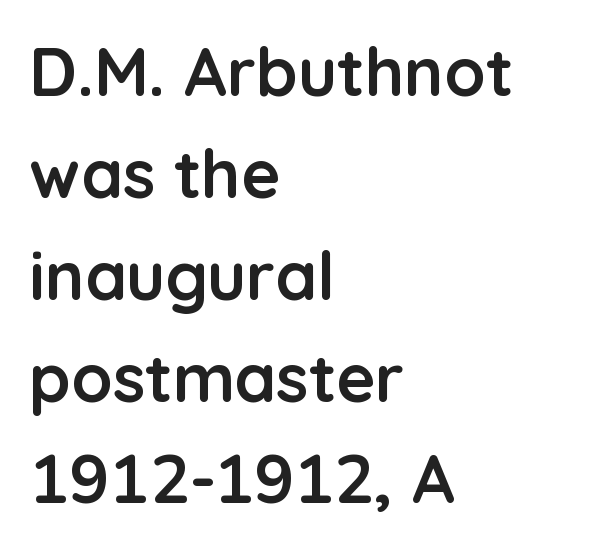
The image shows 67 px semibold sans-serif type, upright; set left-aligned, normal line spacing (1.52x), normal letter spacing, not underlined; low stroke contrast and a medium x-height.
